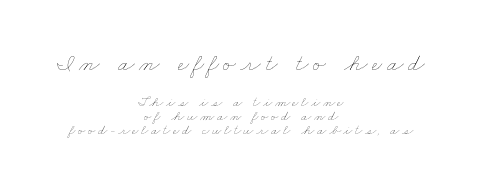
{"bold": "no", "underline": "no", "align": "center", "line_spacing": "tight", "line_spacing_ratio": 0.97, "larger_block": "first", "size_ratio": 1.71, "glyph_px": 24}
